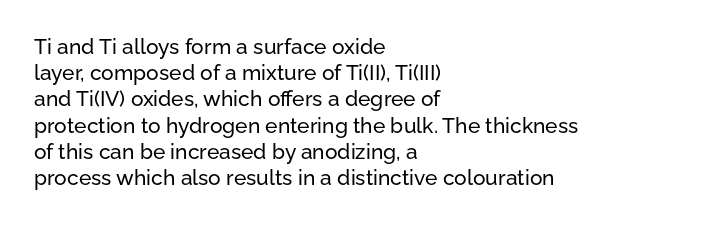
A typesetter would call this leading conventional body-copy spacing. Upright lettering throughout. This rendering uses left alignment, leaving the right contour irregular. The letterforms sit shoulder to shoulder at normal distance. Decoration check: the copy has no underline.
